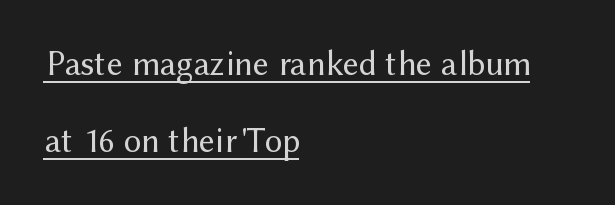
{"serif": "no", "italic": "no", "bold": "no", "weight": "regular", "width": "normal", "stroke_contrast": "medium", "x_height": "medium", "monospaced": "no", "underline": "yes", "align": "left", "line_spacing": "loose", "line_spacing_ratio": 2.19, "letter_spacing": "normal", "letter_spacing_em": 0.0, "glyph_px": 35}
